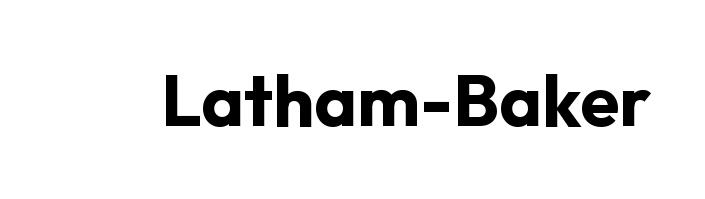
{"serif": "no", "italic": "no", "bold": "yes", "weight": "bold", "width": "normal", "stroke_contrast": "low", "x_height": "medium", "monospaced": "no", "underline": "no", "letter_spacing": "normal", "letter_spacing_em": 0.0, "glyph_px": 72}
